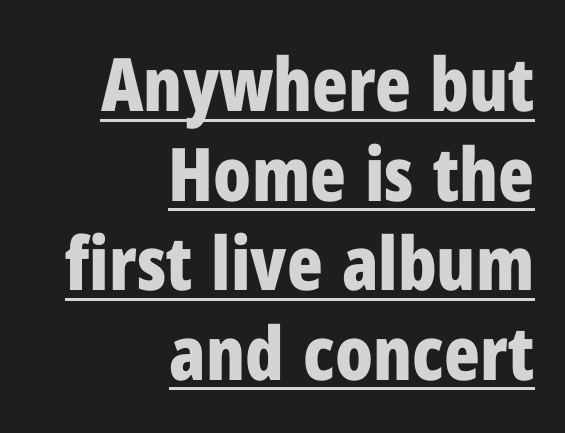
Q: Is the text bold? A: Yes.
Q: Is the text italic (slanted)? A: No, it is upright.
Q: Is the typeface a serif or a sans-serif typeface? A: Sans-serif.
Q: Is the text underlined? A: Yes.
Q: How is the paragraph aligned? A: Right-aligned.
Q: Is the spacing between letters normal or unusually wide? A: Normal.
Q: Width (condensed, normal, or wide)? A: Condensed.
Q: Stroke contrast? A: Low.
Q: x-height? A: Medium.
Q: Monospaced? A: No.
